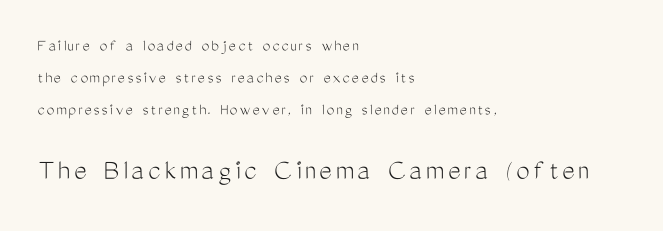
The image shows 30 px light, condensed sans-serif type, upright; set left-aligned, line spacing 1.87x, not underlined; the second (bottom) block is 1.76x larger; medium stroke contrast and a medium x-height.
